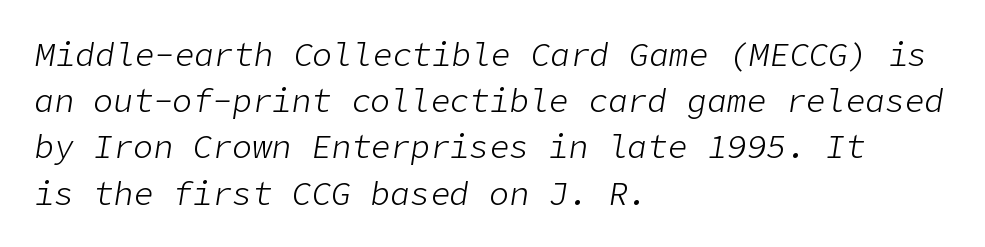
{"italic": "yes", "lean": "right", "slant_degrees": 9, "bold": "no", "weight": "light", "width": "normal", "stroke_contrast": "low", "x_height": "medium", "underline": "no", "align": "left", "line_spacing": "normal", "line_spacing_ratio": 1.4, "letter_spacing": "normal", "letter_spacing_em": 0.0, "glyph_px": 33}
